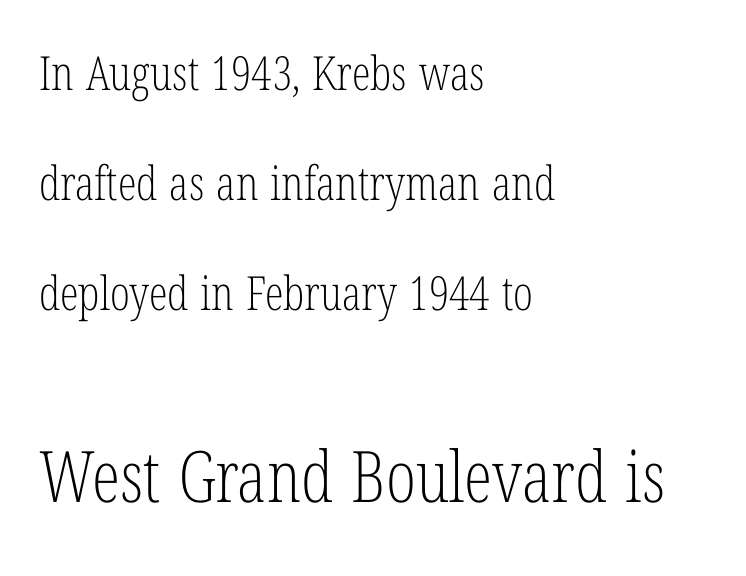
{"serif": "yes", "italic": "no", "bold": "no", "weight": "light", "width": "condensed", "stroke_contrast": "low", "x_height": "medium", "monospaced": "no", "underline": "no", "align": "left", "line_spacing": "loose", "line_spacing_ratio": 2.34, "letter_spacing": "normal", "letter_spacing_em": 0.0, "larger_block": "second", "size_ratio": 1.51, "glyph_px": 71}
